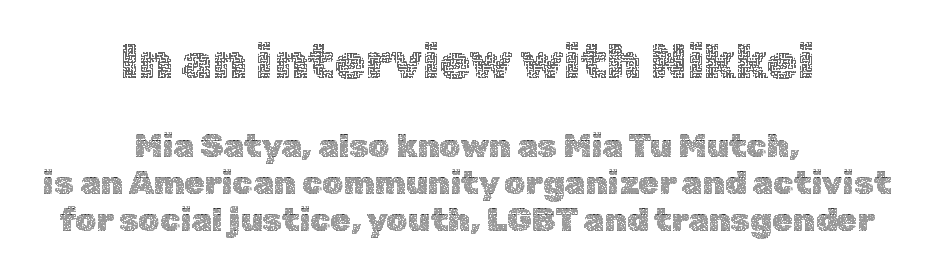
{"italic": "no", "bold": "no", "weight": "thin", "width": "normal", "x_height": "medium", "monospaced": "no", "underline": "no", "align": "center", "line_spacing": "tight", "line_spacing_ratio": 1.11, "letter_spacing": "normal", "letter_spacing_em": 0.0, "larger_block": "first", "size_ratio": 1.52, "glyph_px": 50}
